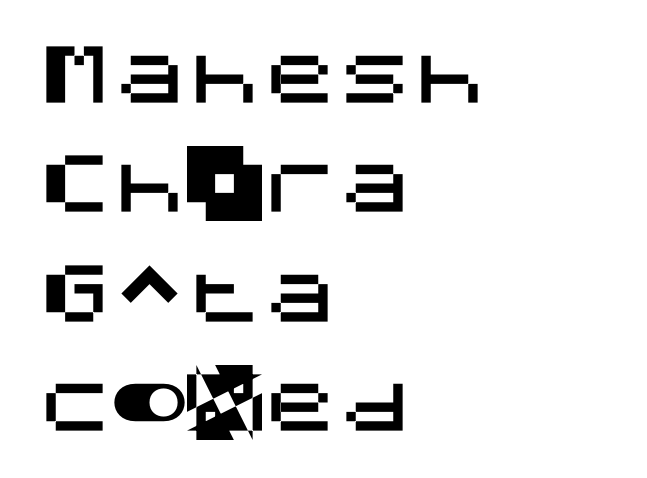
{"serif": "no", "italic": "no", "width": "normal", "stroke_contrast": "medium", "x_height": "large", "underline": "no", "align": "left", "line_spacing": "normal", "line_spacing_ratio": 1.46, "letter_spacing": "normal", "letter_spacing_em": 0.0, "glyph_px": 75}
